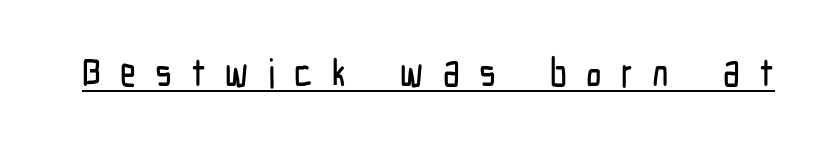
The image shows 39 px condensed sans-serif type, upright; set unusually wide letter spacing (+0.49 em), underlined; low stroke contrast and a medium x-height.
